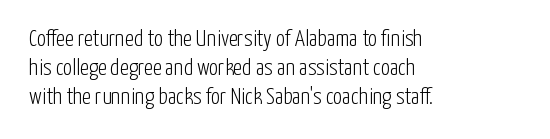
{"italic": "no", "bold": "no", "underline": "no", "align": "left", "line_spacing": "normal", "line_spacing_ratio": 1.27, "letter_spacing": "normal", "letter_spacing_em": 0.0, "glyph_px": 23}
